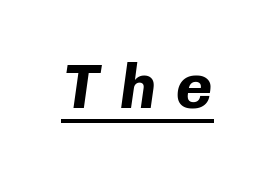
Q: Is the text bold? A: Yes.
Q: Is the text italic (slanted)? A: Yes, it leans right by about 8 degrees.
Q: Is the text underlined? A: Yes.
Q: Is the spacing between letters normal or unusually wide? A: Unusually wide.
Q: Width (condensed, normal, or wide)? A: Normal.
Q: Stroke contrast? A: Low.
Q: x-height? A: Medium.
Q: Monospaced? A: Yes.
